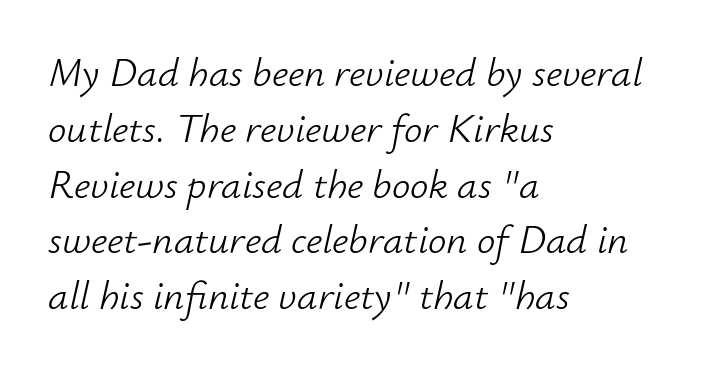
{"italic": "yes", "lean": "right", "slant_degrees": 12, "bold": "no", "weight": "light", "width": "normal", "stroke_contrast": "low", "x_height": "small", "monospaced": "no", "underline": "no", "align": "left", "line_spacing": "normal", "line_spacing_ratio": 1.36, "letter_spacing": "normal", "letter_spacing_em": 0.0, "glyph_px": 41}
